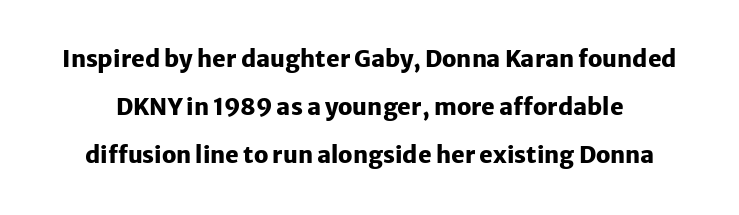
{"italic": "no", "bold": "yes", "underline": "no", "line_spacing": "loose", "line_spacing_ratio": 2.09, "letter_spacing": "normal", "letter_spacing_em": 0.0, "glyph_px": 23}
